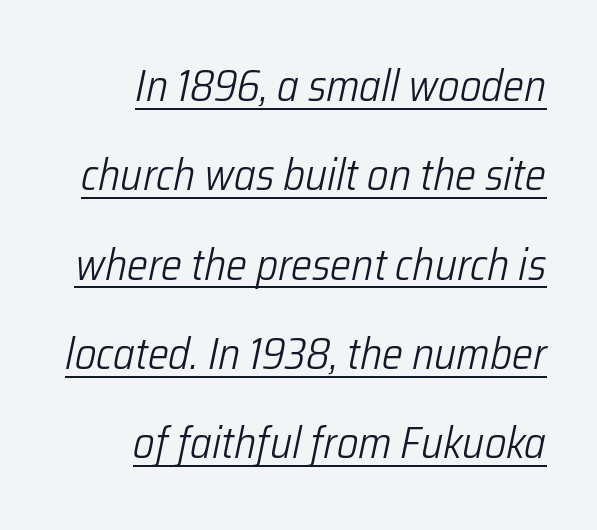
Leading is clearly above the norm, producing a sparse column. Observe the lean: these are italic letterforms. Descenders here cross a horizontal rule under the line. The setting favours the right margin, as signatures and pull-quotes sometimes do. The passage shown is typed in a proportional face where columns would drift.
